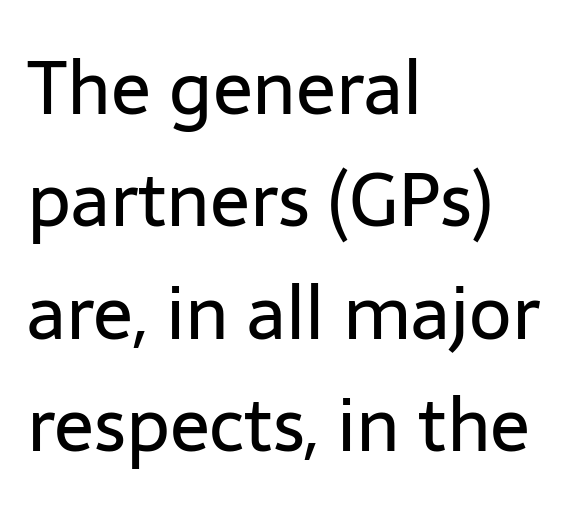
Q: Is the text bold? A: No.
Q: Is the text italic (slanted)? A: No, it is upright.
Q: Is the typeface a serif or a sans-serif typeface? A: Sans-serif.
Q: Is the text underlined? A: No.
Q: How is the paragraph aligned? A: Left-aligned.
Q: Is the spacing between letters normal or unusually wide? A: Normal.
Q: Is the spacing between lines tight, normal or loose? A: Normal.
Q: Width (condensed, normal, or wide)? A: Normal.
Q: Stroke contrast? A: Low.
Q: x-height? A: Medium.
Q: Monospaced? A: No.
